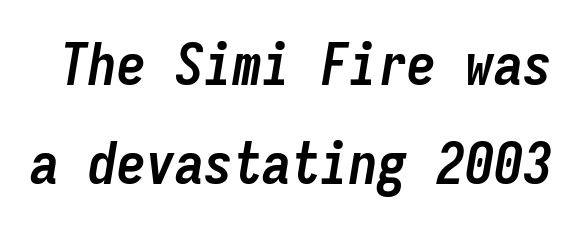
{"italic": "yes", "lean": "right", "slant_degrees": 9, "bold": "yes", "weight": "semibold", "width": "condensed", "stroke_contrast": "low", "x_height": "medium", "monospaced": "yes", "underline": "no", "line_spacing_ratio": 1.71, "letter_spacing": "normal", "letter_spacing_em": 0.0, "glyph_px": 58}
